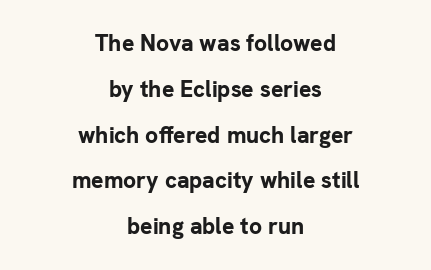
{"italic": "no", "bold": "yes", "underline": "no", "align": "center", "line_spacing": "loose", "line_spacing_ratio": 1.99, "letter_spacing": "normal", "letter_spacing_em": 0.0, "glyph_px": 23}
